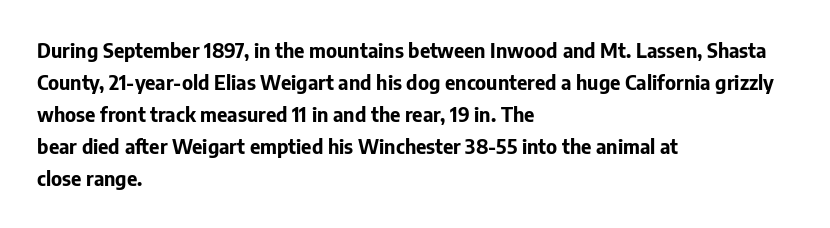
{"italic": "no", "bold": "yes", "underline": "no", "align": "left", "line_spacing": "normal", "line_spacing_ratio": 1.6, "letter_spacing": "normal", "letter_spacing_em": 0.0, "glyph_px": 20}
